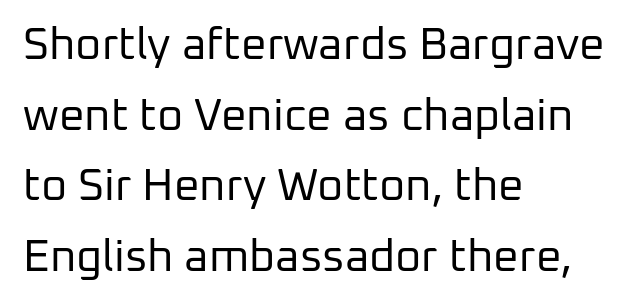
Normally led — the rows are evenly, conventionally spaced. No chunkiness to these letters — they're not bold. Quick note: not italic, upright. Plain, unruled lines of type.
